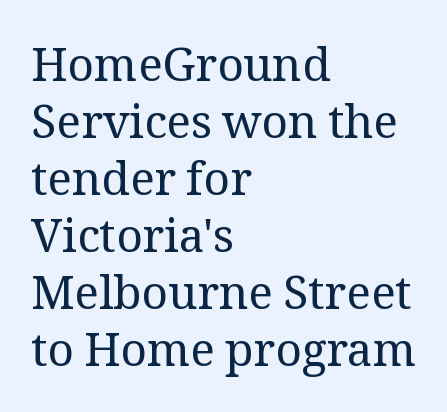
The image shows 46 px regular-weight serif type, upright; set left-aligned, line spacing 1.24x, normal letter spacing, not underlined; medium stroke contrast and a medium x-height.
